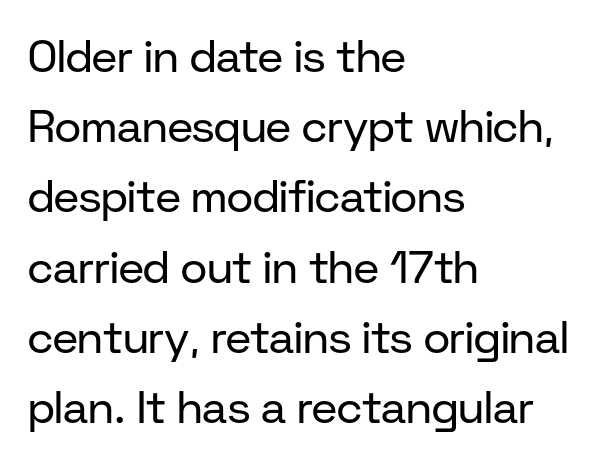
{"serif": "no", "italic": "no", "bold": "no", "weight": "regular", "width": "normal", "stroke_contrast": "low", "x_height": "medium", "monospaced": "no", "underline": "no", "align": "left", "line_spacing": "normal", "line_spacing_ratio": 1.56, "letter_spacing": "normal", "letter_spacing_em": 0.0, "glyph_px": 45}
